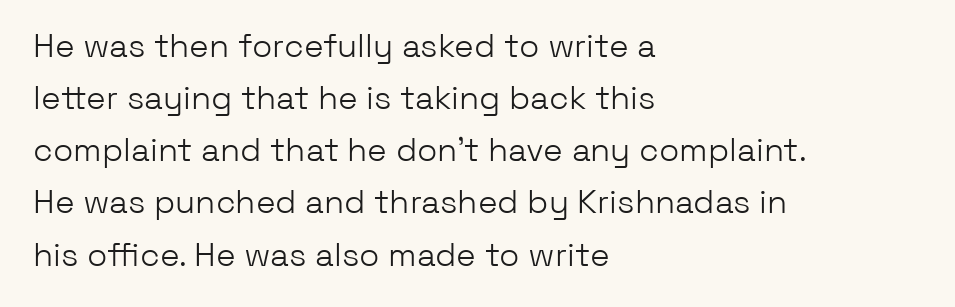
Q: Is the text bold? A: No.
Q: Is the text italic (slanted)? A: No, it is upright.
Q: Is the typeface a serif or a sans-serif typeface? A: Sans-serif.
Q: Is the text underlined? A: No.
Q: How is the paragraph aligned? A: Left-aligned.
Q: Is the spacing between letters normal or unusually wide? A: Normal.
Q: Is the spacing between lines tight, normal or loose? A: Normal.
Q: Width (condensed, normal, or wide)? A: Normal.
Q: Stroke contrast? A: Low.
Q: x-height? A: Medium.
Q: Monospaced? A: No.
